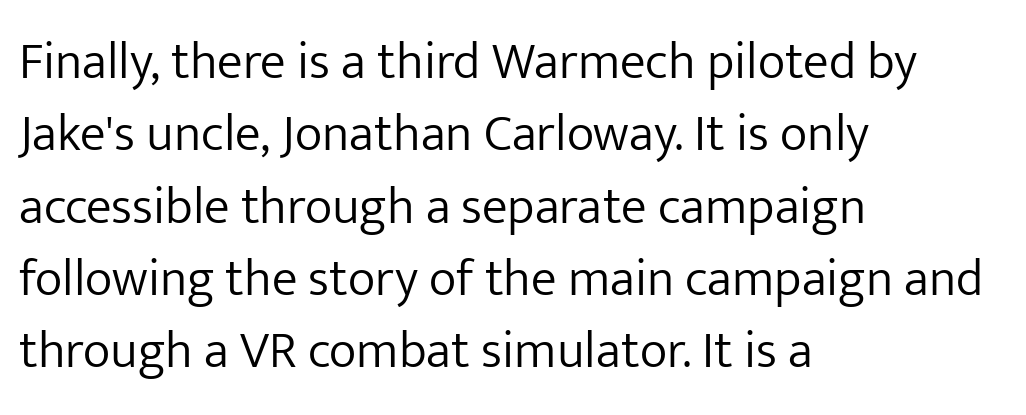
Are there feet on the stems? There aren't — it's a sans. The letters look calm and open, with moderate or lighter stems. Leading matches the norm, producing a regular column. Varying glyph widths throughout — classic text-font behaviour. Quick note: underline off.
